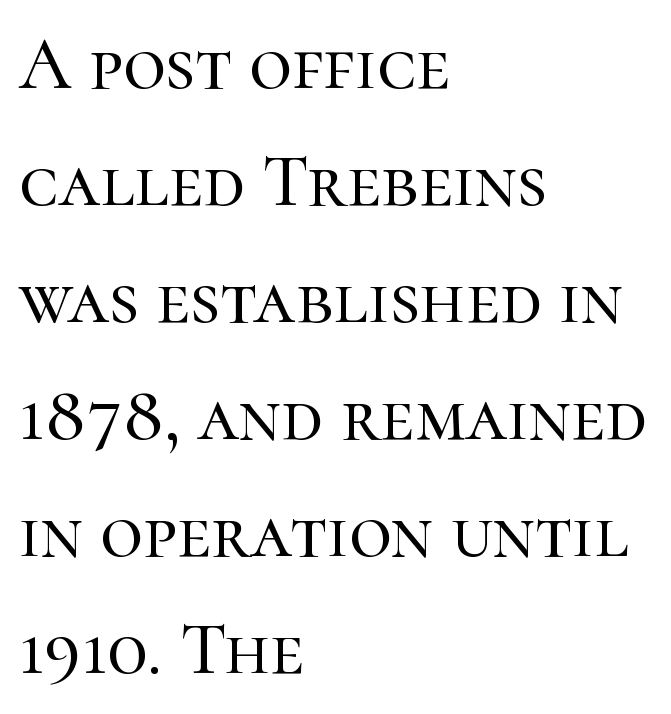
The image shows 74 px serif type, upright; set left-aligned, normal line spacing (1.58x), normal letter spacing, not underlined; high stroke contrast and a medium x-height.
